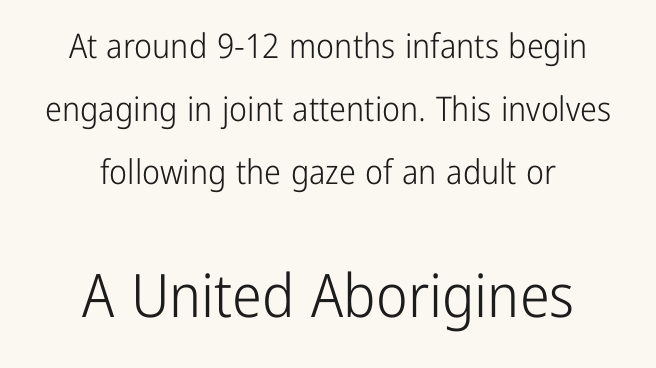
The image shows 60 px light, condensed sans-serif type, upright; set centered, line spacing 1.85x, normal letter spacing, not underlined; the second (bottom) block is 1.76x larger; low stroke contrast and a medium x-height.
